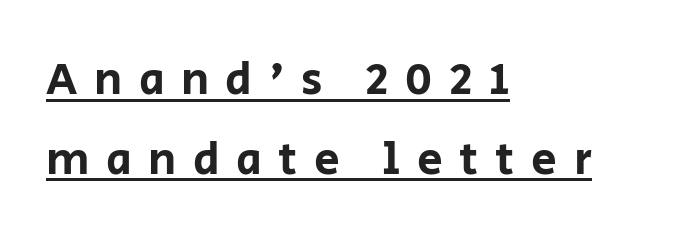
{"serif": "no", "italic": "no", "width": "normal", "stroke_contrast": "low", "x_height": "large", "monospaced": "no", "underline": "yes", "align": "left", "line_spacing_ratio": 1.73, "letter_spacing": "wide", "letter_spacing_em": 0.36, "glyph_px": 46}
